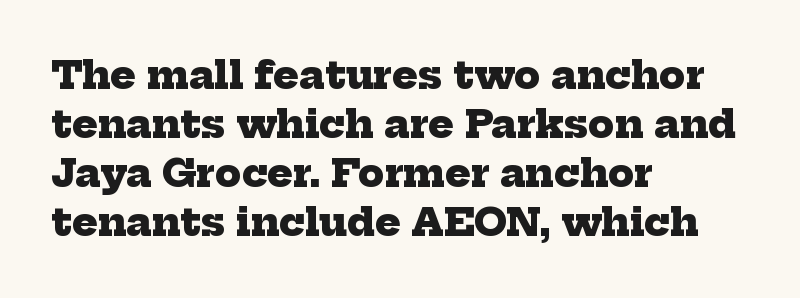
The image shows 38 px heavy serif type; set left-aligned, normal line spacing (1.29x), normal letter spacing, not underlined; low stroke contrast and a medium x-height.
